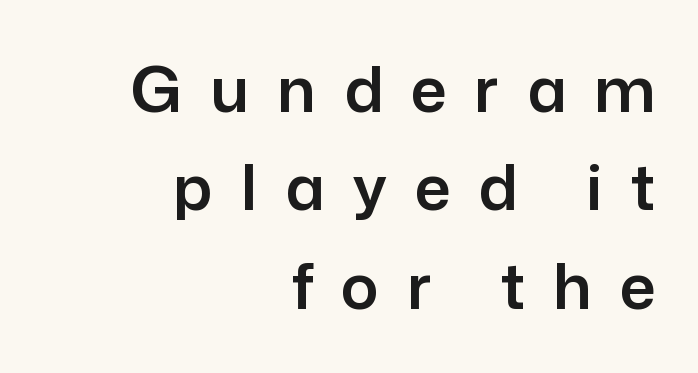
Nothing sits at the stroke ends, so this counts as sans-serif. A typesetter would call this heavily tracked-out type. How would I describe the line gaps? Plain and ordinary. The typography opts for an upright posture over an oblique one. Caption: multi-line text, flush right, ragged left. Nobody drew a line under any word here.
